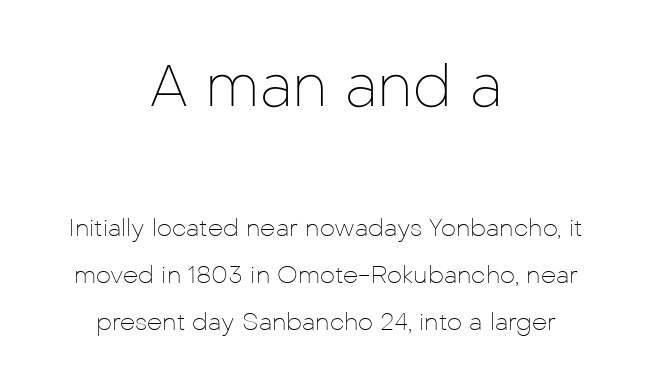
{"serif": "no", "italic": "no", "bold": "no", "weight": "thin", "width": "normal", "stroke_contrast": "low", "x_height": "medium", "monospaced": "no", "underline": "no", "align": "center", "line_spacing": "loose", "line_spacing_ratio": 1.96, "letter_spacing": "normal", "letter_spacing_em": 0.0, "larger_block": "first", "size_ratio": 2.46, "glyph_px": 59}
